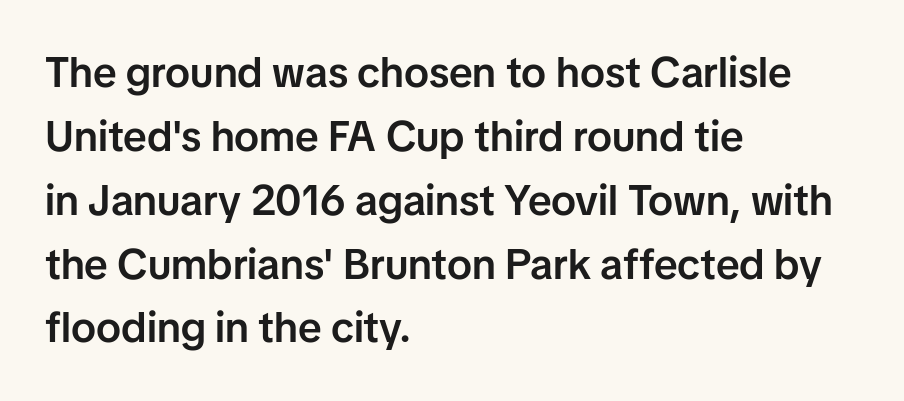
The image shows 42 px semibold sans-serif type, upright; set left-aligned, normal line spacing (1.52x), normal letter spacing, not underlined; low stroke contrast and a medium x-height.
